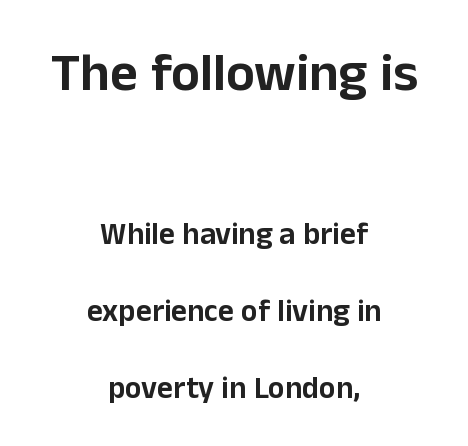
The image shows 54 px sans-serif type, upright; set centered, loose line spacing (2.48x), normal letter spacing, not underlined; the first (top) block is 1.74x larger; low stroke contrast and a medium x-height.
